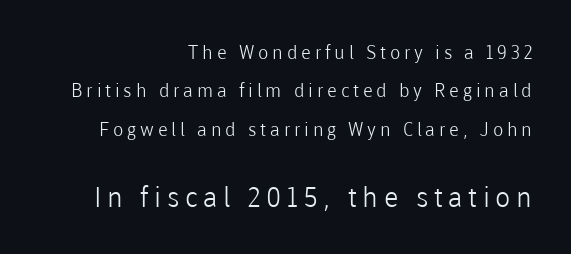
The image shows 28 px light sans-serif type, upright; set right-aligned, loose line spacing (2.02x), unusually wide letter spacing (+0.2 em), not underlined; the second (bottom) block is 1.47x larger; low stroke contrast and a medium x-height.
